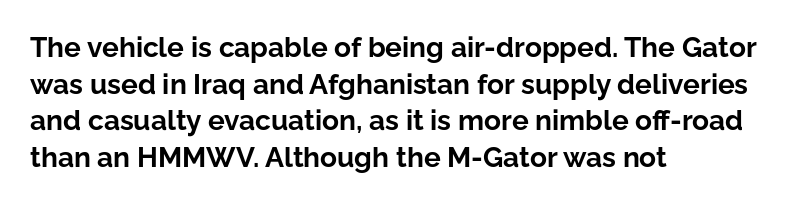
{"serif": "no", "italic": "no", "bold": "yes", "weight": "bold", "width": "normal", "stroke_contrast": "low", "x_height": "medium", "monospaced": "no", "underline": "no", "align": "left", "line_spacing": "normal", "line_spacing_ratio": 1.31, "letter_spacing": "normal", "letter_spacing_em": 0.0, "glyph_px": 28}
